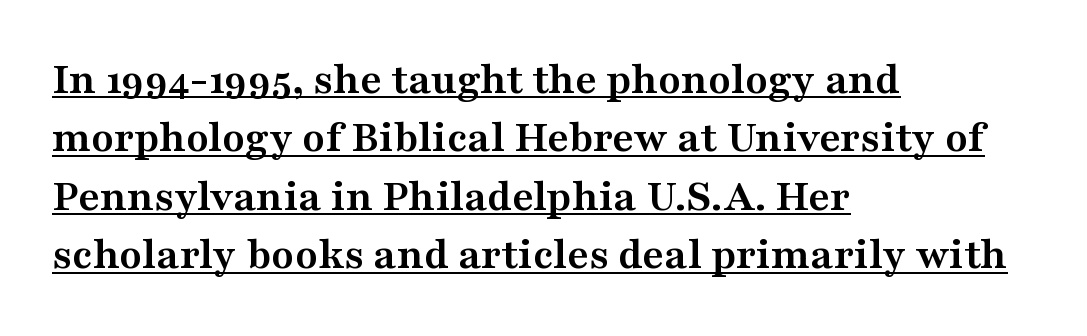
The image shows 46 px semibold, wide serif type, upright; set left-aligned, normal line spacing (1.27x), normal letter spacing, underlined; medium stroke contrast and a medium x-height.
